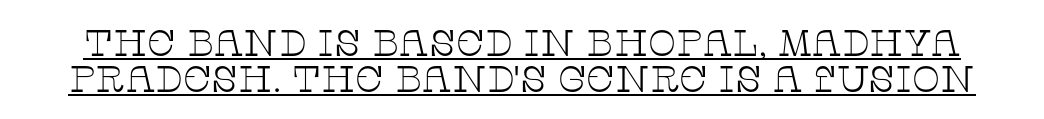
The image shows 37 px thin, wide serif type, upright; set tight line spacing (0.97x), normal letter spacing, underlined; low stroke contrast and a large x-height.
